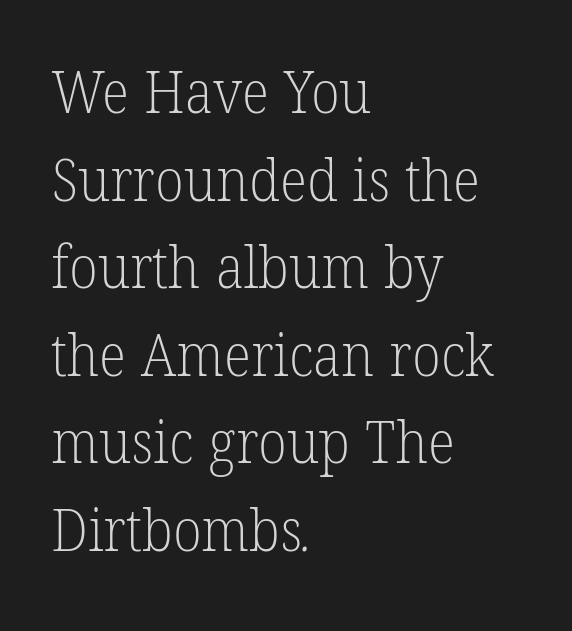
Q: Is the text bold? A: No.
Q: Is the typeface a serif or a sans-serif typeface? A: Serif.
Q: Is the text underlined? A: No.
Q: How is the paragraph aligned? A: Left-aligned.
Q: Is the spacing between letters normal or unusually wide? A: Normal.
Q: Is the spacing between lines tight, normal or loose? A: Normal.
Q: Width (condensed, normal, or wide)? A: Normal.
Q: Stroke contrast? A: Low.
Q: x-height? A: Medium.
Q: Monospaced? A: No.
